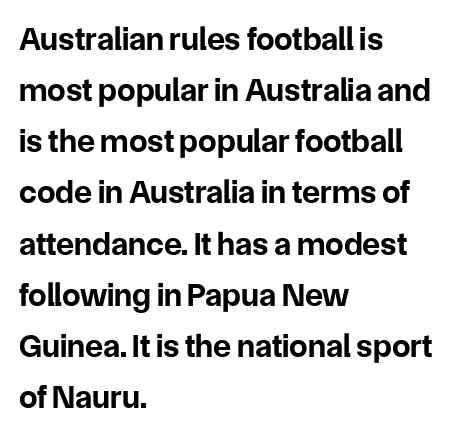
{"serif": "no", "italic": "no", "bold": "yes", "weight": "bold", "width": "normal", "stroke_contrast": "low", "x_height": "medium", "monospaced": "no", "underline": "no", "align": "left", "line_spacing": "normal", "line_spacing_ratio": 1.55, "letter_spacing": "normal", "letter_spacing_em": 0.0, "glyph_px": 33}
